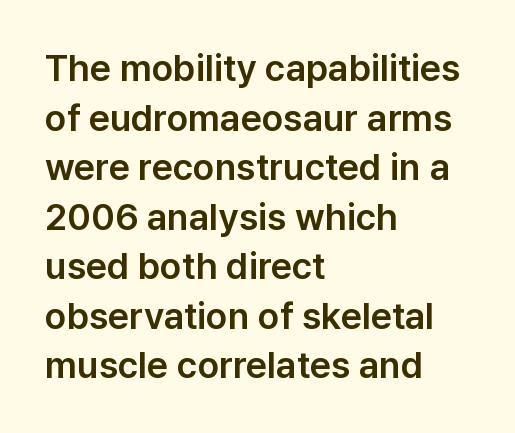
The image shows 37 px sans-serif type, upright; set left-aligned, normal line spacing (1.34x), normal letter spacing, not underlined; low stroke contrast and a medium x-height.
